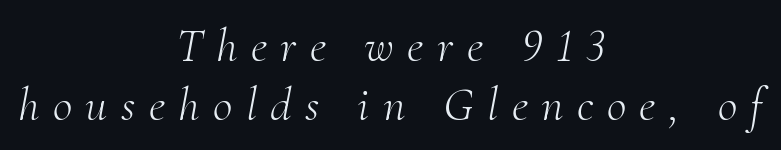
Q: Is the text bold? A: No.
Q: Is the text italic (slanted)? A: Yes, it leans right by about 10 degrees.
Q: Is the typeface a serif or a sans-serif typeface? A: Serif.
Q: Is the text underlined? A: No.
Q: How is the paragraph aligned? A: Centered.
Q: Is the spacing between letters normal or unusually wide? A: Unusually wide.
Q: Width (condensed, normal, or wide)? A: Normal.
Q: Stroke contrast? A: Medium.
Q: x-height? A: Small.
Q: Monospaced? A: No.
